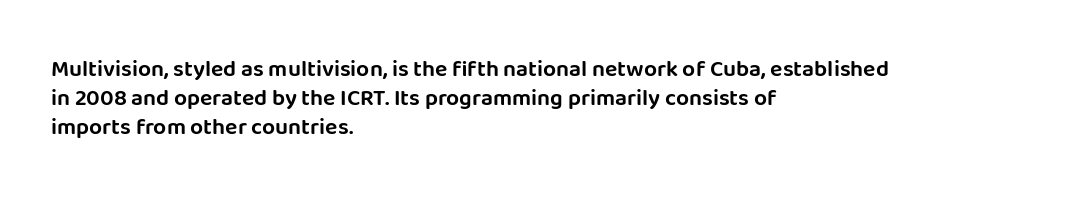
The image shows 23 px text type, upright; set left-aligned, normal line spacing (1.26x), normal letter spacing, not underlined.
